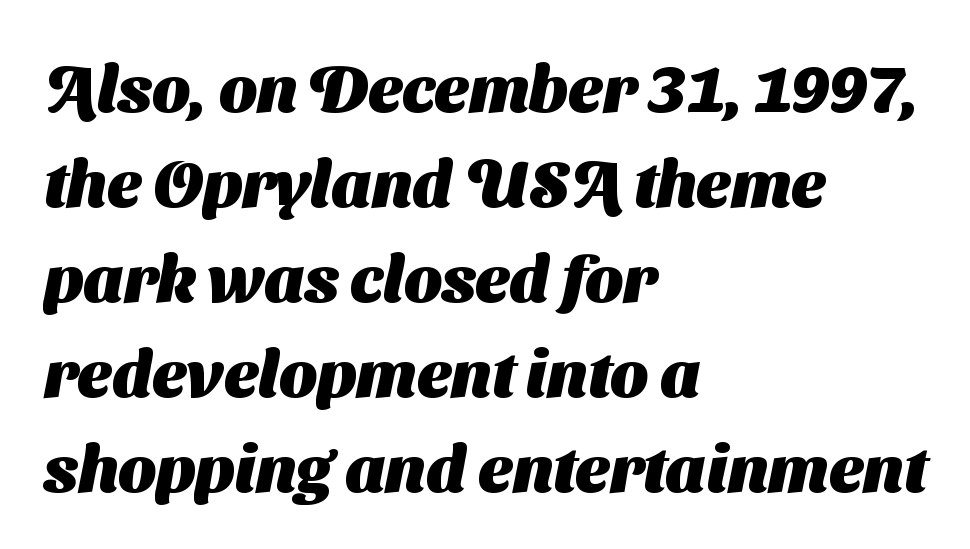
The image shows 66 px heavy sans-serif type; set left-aligned, normal line spacing (1.44x), normal letter spacing, not underlined; medium stroke contrast and a medium x-height.
